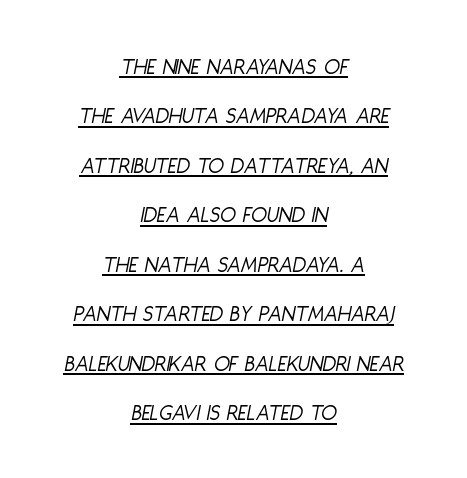
Q: Is the text bold? A: No.
Q: Is the text italic (slanted)? A: Yes, it leans right by about 11 degrees.
Q: Is the text underlined? A: Yes.
Q: How is the paragraph aligned? A: Centered.
Q: Is the spacing between letters normal or unusually wide? A: Normal.
Q: Is the spacing between lines tight, normal or loose? A: Loose.
